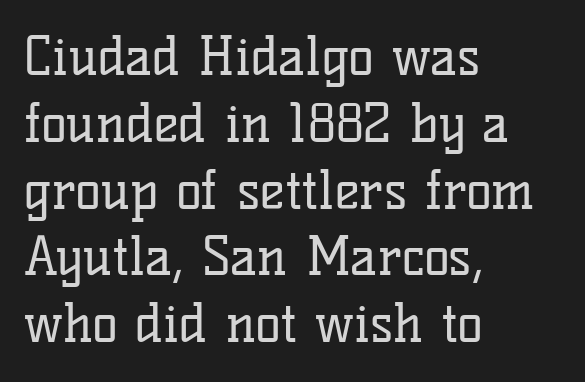
The image shows 53 px regular-weight serif type, upright; set left-aligned, normal line spacing (1.26x), normal letter spacing, not underlined; low stroke contrast and a medium x-height.
